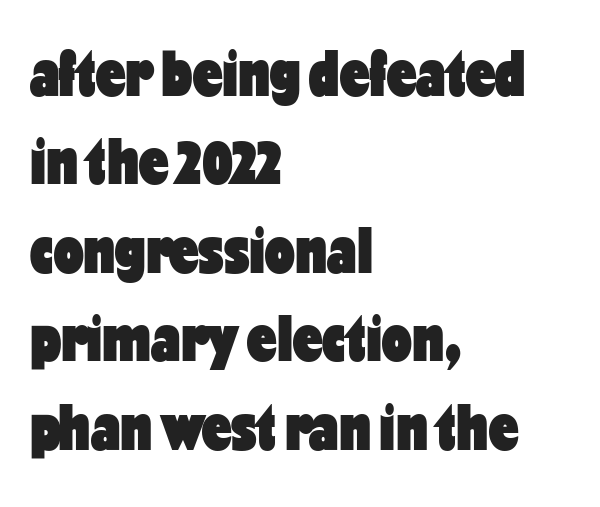
The image shows 66 px heavy, condensed sans-serif type, upright; set left-aligned, normal line spacing (1.34x), normal letter spacing, not underlined; low stroke contrast and a medium x-height.
